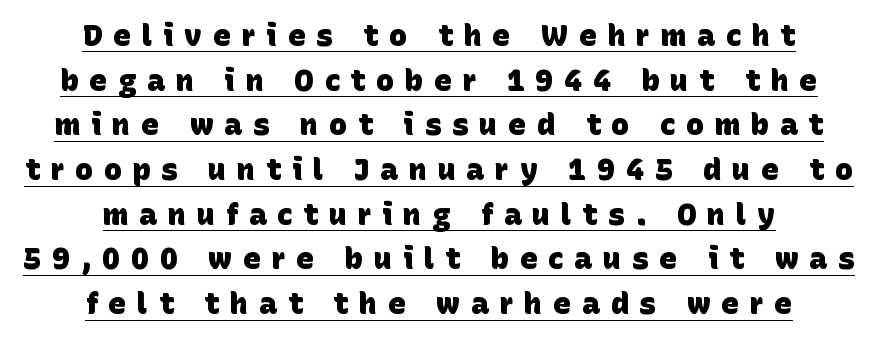
The image shows 30 px heavy sans-serif type; set centered, normal line spacing (1.49x), unusually wide letter spacing (+0.36 em), underlined; low stroke contrast and a large x-height.
